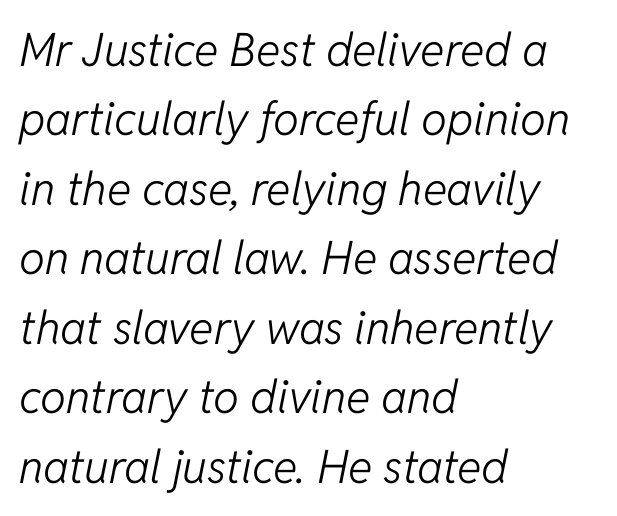
Q: Is the text bold? A: No.
Q: Is the text italic (slanted)? A: Yes, it leans right by about 11 degrees.
Q: Is the text underlined? A: No.
Q: How is the paragraph aligned? A: Left-aligned.
Q: Is the spacing between letters normal or unusually wide? A: Normal.
Q: Is the spacing between lines tight, normal or loose? A: Normal.
Q: Width (condensed, normal, or wide)? A: Normal.
Q: Stroke contrast? A: Low.
Q: x-height? A: Medium.
Q: Monospaced? A: No.
